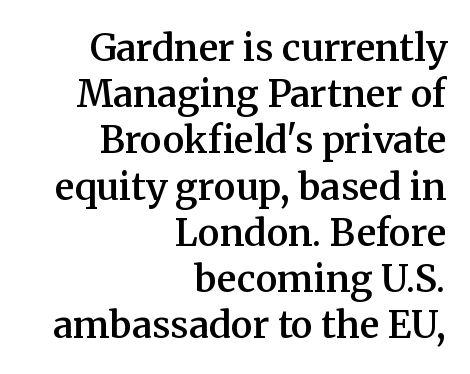
The rag falls on the left side of this text block. This is moderately heavy type, rendered in semibold. These lines are composed in type with serifs. These lines keep a tight, regular rhythm from letter to letter.
